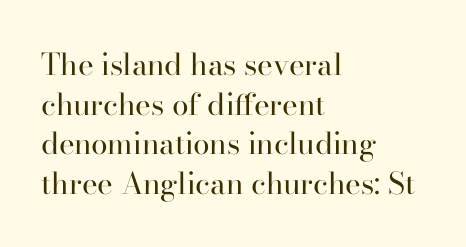
The rag falls on the right side of this text block. Horizontal bands of white between lines are of average thickness. Is the stroke heavy? The answer is a plain regular-or-lighter. Yep, those are serifs on the letters.
